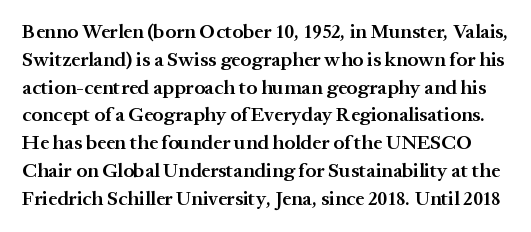
The typography opts for an upright posture over an oblique one. Inter-character spacing is left at the font's built-in metrics. Underlining? Definitely not there. Weight: semibold (demi). This sample keeps an unexceptional amount of space between lines.
